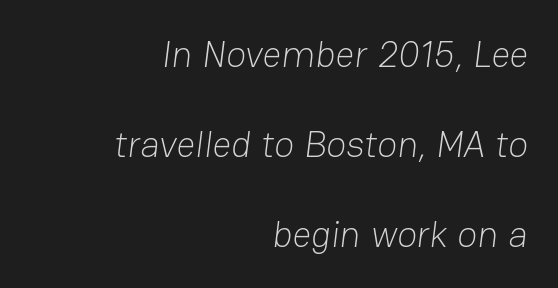
Q: Is the text bold? A: No.
Q: Is the typeface a serif or a sans-serif typeface? A: Sans-serif.
Q: Is the text underlined? A: No.
Q: How is the paragraph aligned? A: Right-aligned.
Q: Is the spacing between letters normal or unusually wide? A: Normal.
Q: Is the spacing between lines tight, normal or loose? A: Loose.
Q: Width (condensed, normal, or wide)? A: Normal.
Q: Stroke contrast? A: Low.
Q: x-height? A: Medium.
Q: Monospaced? A: No.
